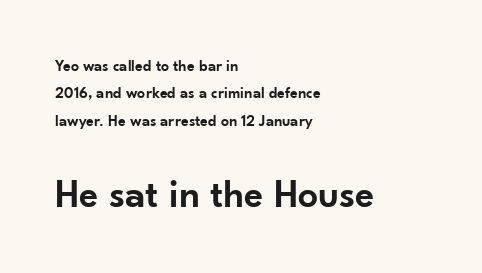
The image shows 40 px semibold sans-serif type, upright; set left-aligned, line spacing 1.71x, normal letter spacing, not underlined; the second (bottom) block is 2.5x larger; low stroke contrast and a small x-height.
